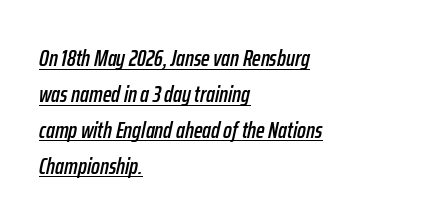
Each new line begins a customary step beneath the previous one. The passage shown is underscored from start to finish. Caption: multi-line text, flush left, ragged right. Tracking value appears to be zero — textbook default spacing. Yep, that's italic — everything's leaning.
